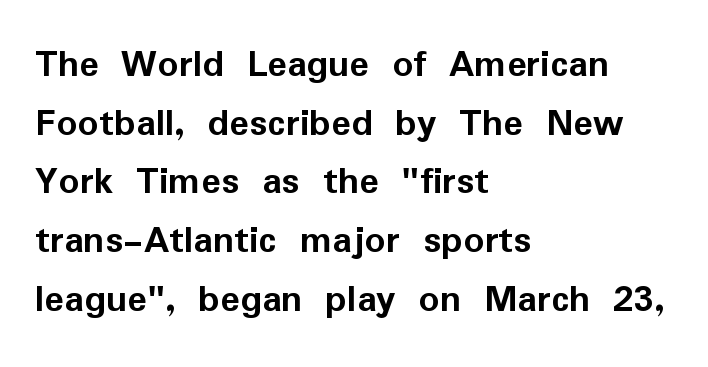
Q: Is the text bold? A: Yes.
Q: Is the text italic (slanted)? A: No, it is upright.
Q: Is the typeface a serif or a sans-serif typeface? A: Sans-serif.
Q: Is the text underlined? A: No.
Q: How is the paragraph aligned? A: Left-aligned.
Q: Is the spacing between letters normal or unusually wide? A: Normal.
Q: Is the spacing between lines tight, normal or loose? A: Normal.
Q: Width (condensed, normal, or wide)? A: Normal.
Q: Stroke contrast? A: Low.
Q: x-height? A: Medium.
Q: Monospaced? A: No.
